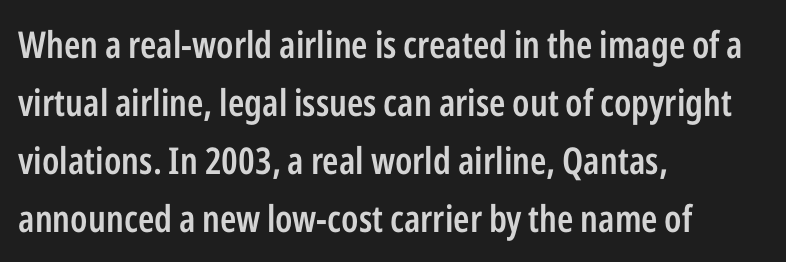
Q: Is the text bold? A: Semi-bold.
Q: Is the text italic (slanted)? A: No, it is upright.
Q: Is the typeface a serif or a sans-serif typeface? A: Sans-serif.
Q: Is the text underlined? A: No.
Q: How is the paragraph aligned? A: Left-aligned.
Q: Is the spacing between letters normal or unusually wide? A: Normal.
Q: Is the spacing between lines tight, normal or loose? A: Normal.
Q: Width (condensed, normal, or wide)? A: Condensed.
Q: Stroke contrast? A: Low.
Q: x-height? A: Medium.
Q: Monospaced? A: No.
